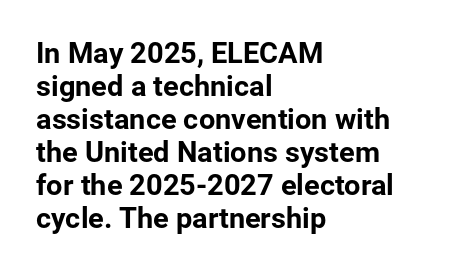
Q: Is the text italic (slanted)? A: No, it is upright.
Q: Is the typeface a serif or a sans-serif typeface? A: Sans-serif.
Q: Is the text underlined? A: No.
Q: How is the paragraph aligned? A: Left-aligned.
Q: Is the spacing between letters normal or unusually wide? A: Normal.
Q: Is the spacing between lines tight, normal or loose? A: Tight.
Q: Width (condensed, normal, or wide)? A: Normal.
Q: Stroke contrast? A: Low.
Q: x-height? A: Medium.
Q: Monospaced? A: No.
